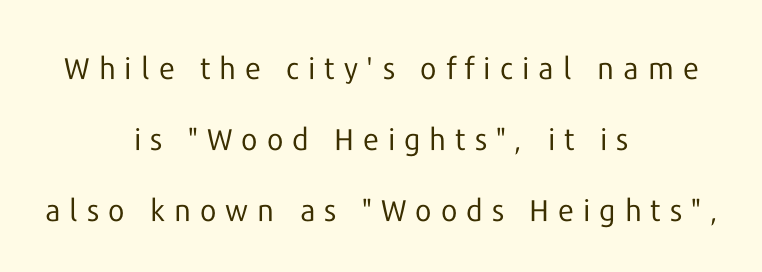
Note the varied advance widths — an 'i' is clearly narrower than an 'm'. The gap between lines stays unmarked. The paragraph has two soft edges and a firm central axis. Look at the tracking — it's clearly loosened, letters drifting apart.
